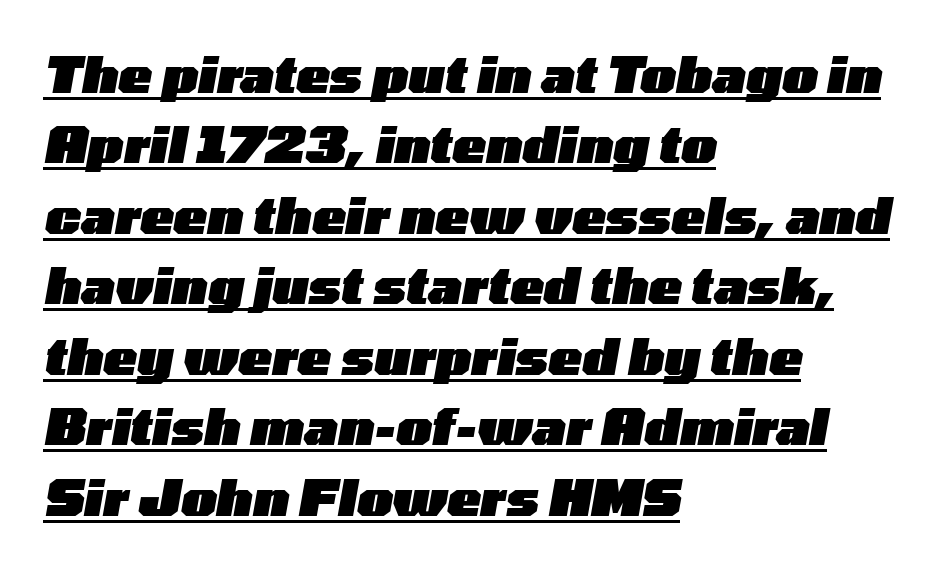
The sample's only ornament is a line tracing under the words. Looking at the ascenders, they clearly lean. Is there much room between lines? A standard amount, neither cramped nor airy. The face used here is proportionally spaced, like ordinary book or web type. Line starts are locked; line ends wander. Does the weight exceed regular? Yes, all the way to bold.
